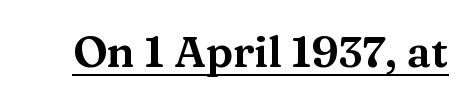
Q: Is the text italic (slanted)? A: No, it is upright.
Q: Is the typeface a serif or a sans-serif typeface? A: Serif.
Q: Is the text underlined? A: Yes.
Q: Is the spacing between letters normal or unusually wide? A: Normal.
Q: Width (condensed, normal, or wide)? A: Wide.
Q: Stroke contrast? A: Medium.
Q: x-height? A: Medium.
Q: Monospaced? A: No.
